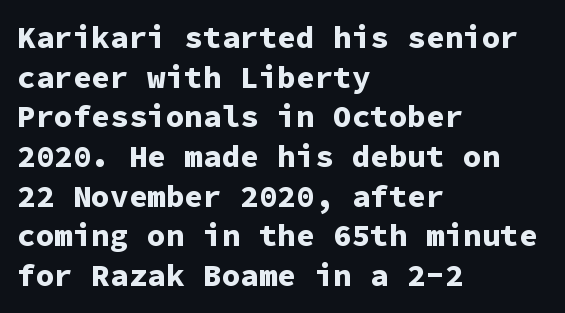
Designer's note — italics off, roman on. Does the copy run flush right? No — it runs flush left. The passage shown is typed in a monospace face where columns stay perfectly aligned. Regarding leading, the lines here are spaced in the standard way. The words here are not underlined. Nope, no serifs anywhere on these letters.
